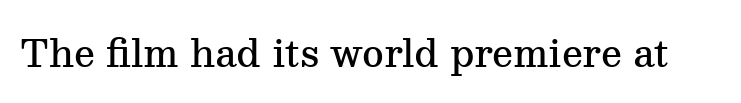
Q: Is the text bold? A: Semi-bold.
Q: Is the text italic (slanted)? A: No, it is upright.
Q: Is the typeface a serif or a sans-serif typeface? A: Serif.
Q: Is the text underlined? A: No.
Q: Is the spacing between letters normal or unusually wide? A: Normal.
Q: Width (condensed, normal, or wide)? A: Normal.
Q: Stroke contrast? A: Medium.
Q: x-height? A: Medium.
Q: Monospaced? A: No.
